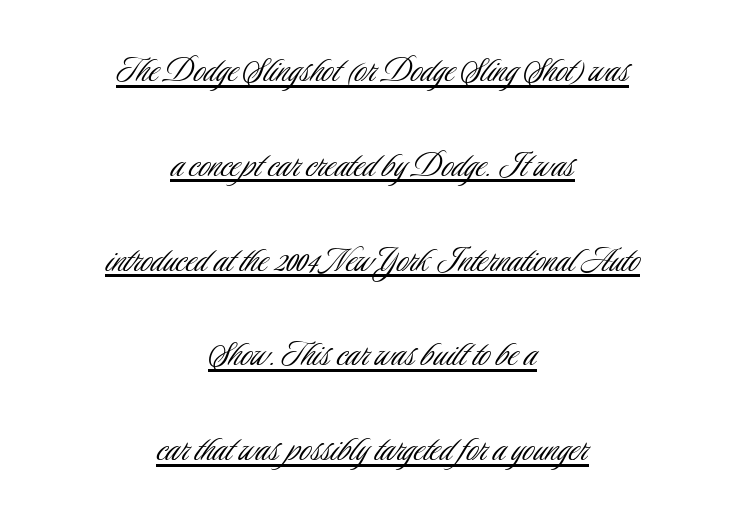
This is underlined copy, the kind a proofreader might mark for attention. Does the copy run flush right? No — it is centered line by line. Grotesque or geometric, the face here clearly has no serifs. No letter is thick-stroked: the sample isn't bold. The type is set solid horizontally, with unmodified tracking. The passage shown stacks its lines with a broad gap.
